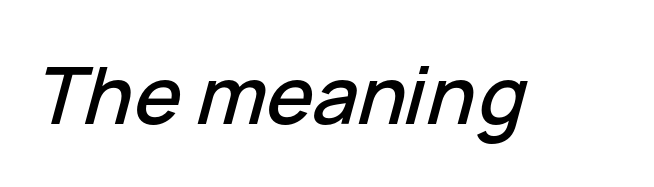
This rendering leaves character spacing at its baseline value. Any mark beneath the type? The region is blank. The face used here has a pronounced slope to its letters. Do the characters align in a grid? No, the font is proportional.
